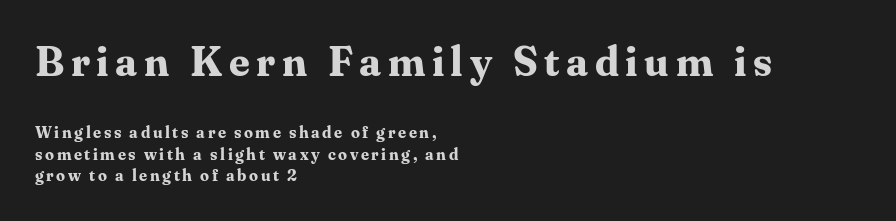
The image shows 41 px bold serif type, upright; set left-aligned, normal line spacing (1.33x), not underlined; the first (top) block is 2.56x larger; medium stroke contrast and a medium x-height.
